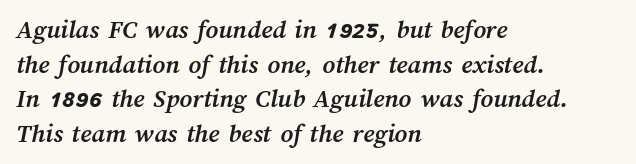
{"bold": "yes", "underline": "no", "align": "left", "line_spacing": "normal", "line_spacing_ratio": 1.28, "letter_spacing": "normal", "letter_spacing_em": 0.0, "glyph_px": 27}
